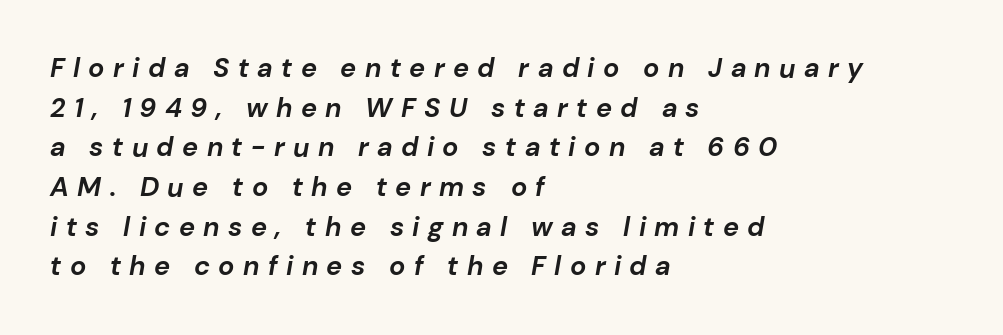
The lines are quadded left. Notice how descenders clear the ascenders below comfortably — that's standard leading. Tracking here is generous; glyphs stand well apart from one another. Designer's note — italics engaged. Strokes here are thick enough to call this a true bold.
